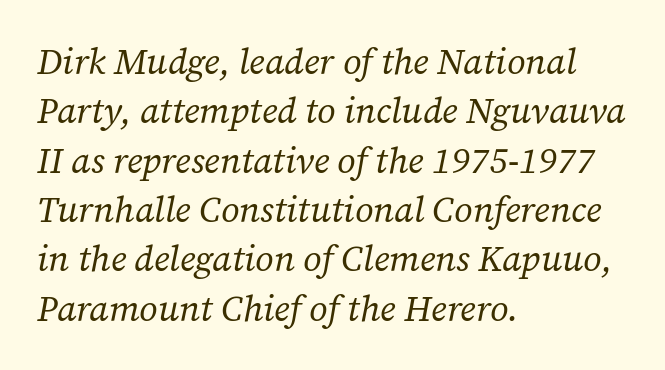
{"serif": "yes", "italic": "yes", "lean": "right", "slant_degrees": 12, "bold": "no", "weight": "regular", "width": "normal", "stroke_contrast": "low", "x_height": "medium", "monospaced": "no", "underline": "no", "align": "left", "line_spacing": "normal", "line_spacing_ratio": 1.37, "letter_spacing": "normal", "letter_spacing_em": 0.0, "glyph_px": 36}
